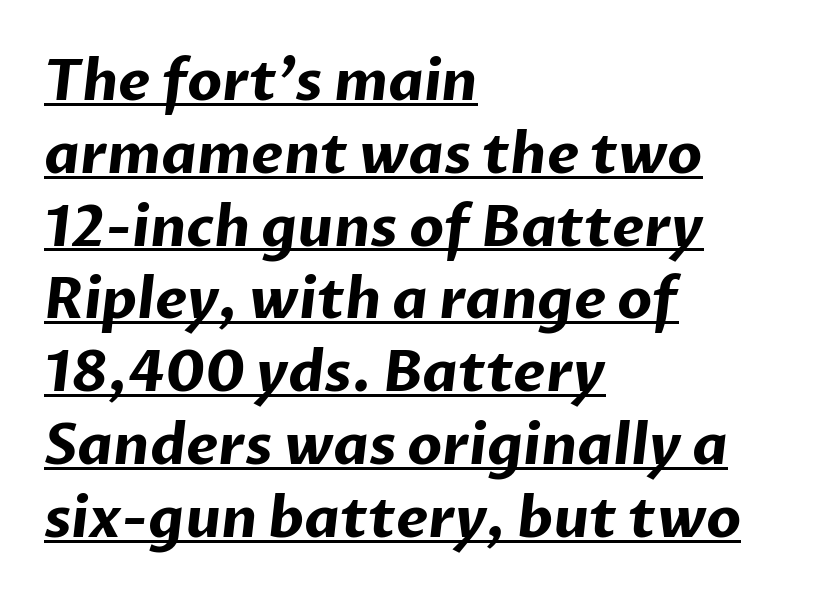
The image shows 56 px bold sans-serif type; set left-aligned, normal line spacing (1.3x), normal letter spacing, underlined; low stroke contrast and a medium x-height.
